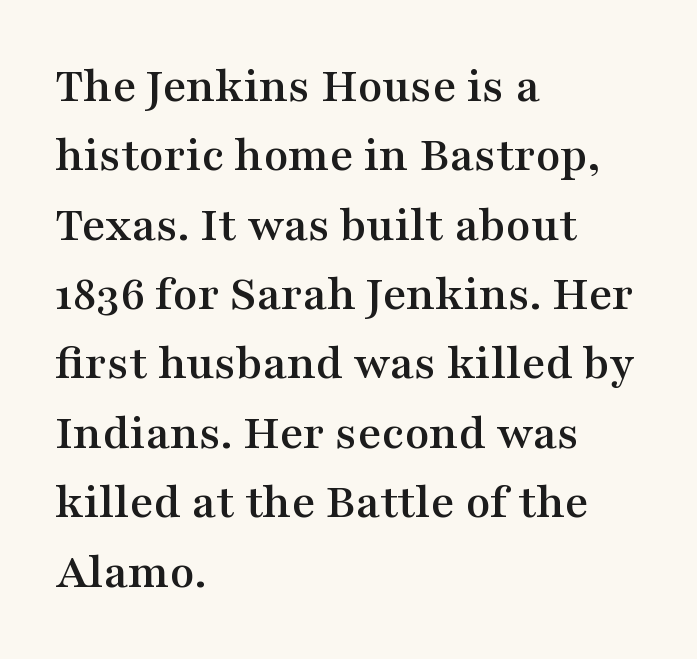
{"serif": "yes", "italic": "no", "width": "wide", "stroke_contrast": "medium", "x_height": "medium", "monospaced": "no", "underline": "no", "align": "left", "line_spacing": "normal", "line_spacing_ratio": 1.36, "letter_spacing": "normal", "letter_spacing_em": 0.0, "glyph_px": 51}
